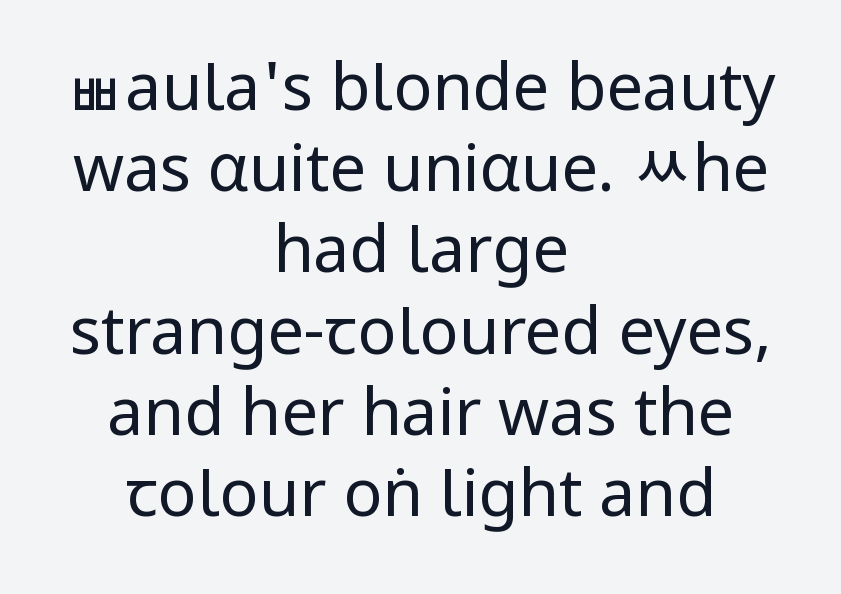
The image shows 65 px regular-weight, condensed sans-serif type, upright; set centered, normal line spacing (1.25x), normal letter spacing, not underlined; low stroke contrast and a large x-height.
